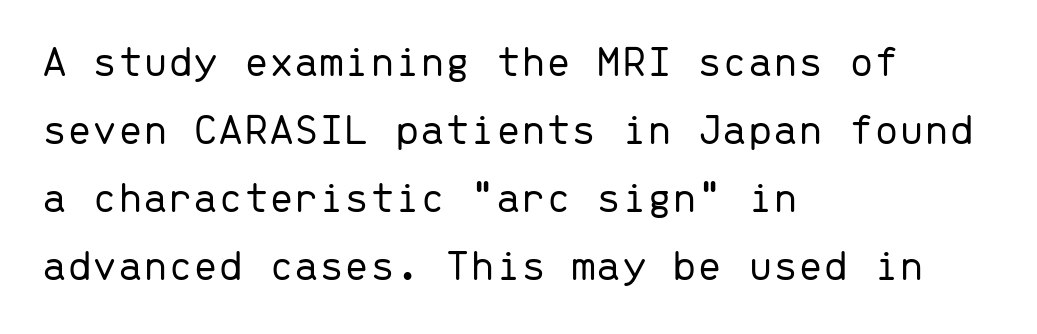
{"serif": "no", "italic": "no", "bold": "no", "weight": "light", "width": "normal", "stroke_contrast": "low", "x_height": "medium", "monospaced": "yes", "underline": "no", "align": "left", "line_spacing": "normal", "line_spacing_ratio": 1.51, "letter_spacing": "normal", "letter_spacing_em": 0.0, "glyph_px": 45}
